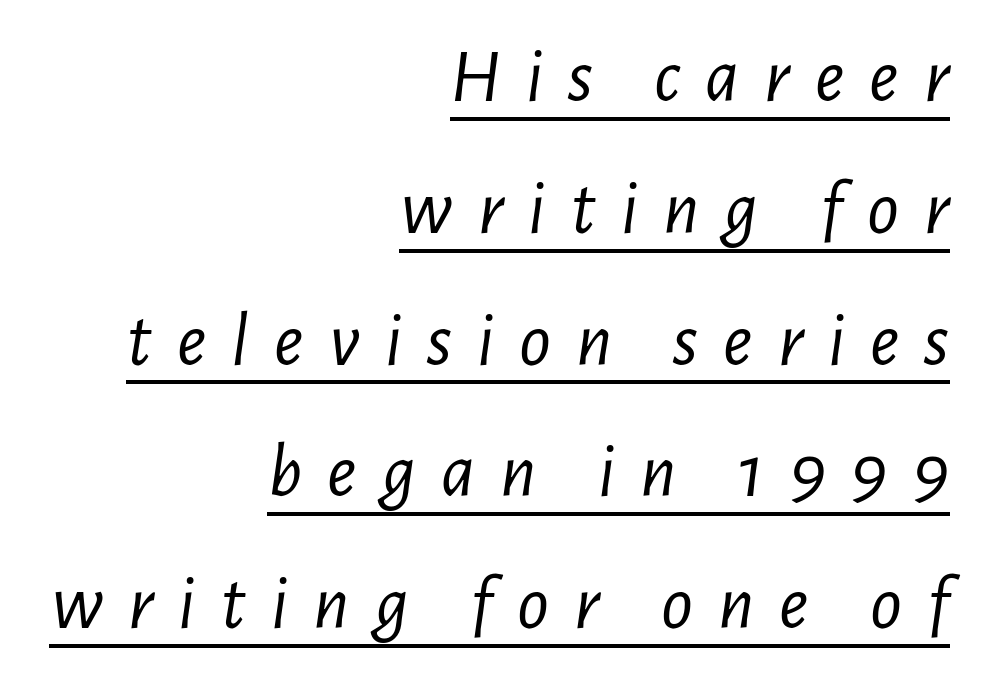
The image shows 78 px light, condensed type, italic (leaning right); set right-aligned, normal line spacing (1.69x), unusually wide letter spacing (+0.32 em), underlined; low stroke contrast and a medium x-height.
